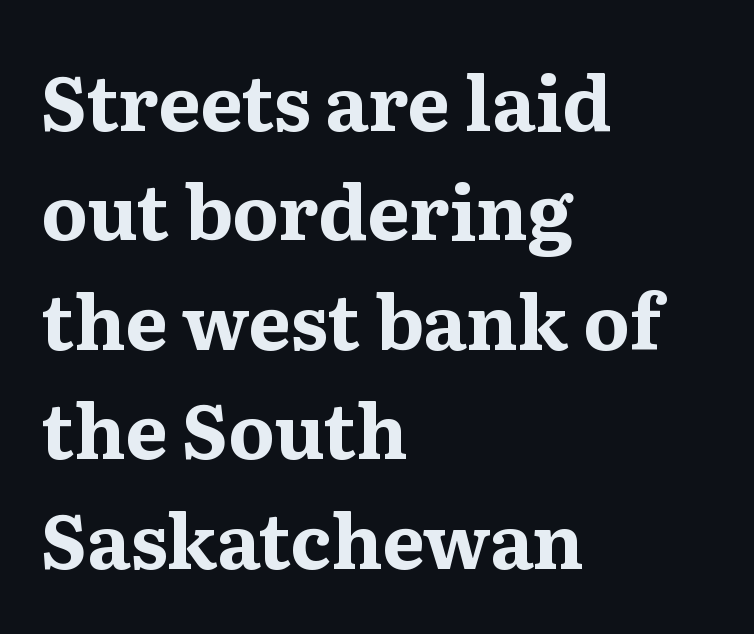
The designer went with a serif here, giving each stem small feet. Proportional: the letters do not fall into vertical columns. Each line starts at the same left margin while the right side varies. The sample has been set heavy, in full bold. Inter-character spacing is left at the font's built-in metrics.
